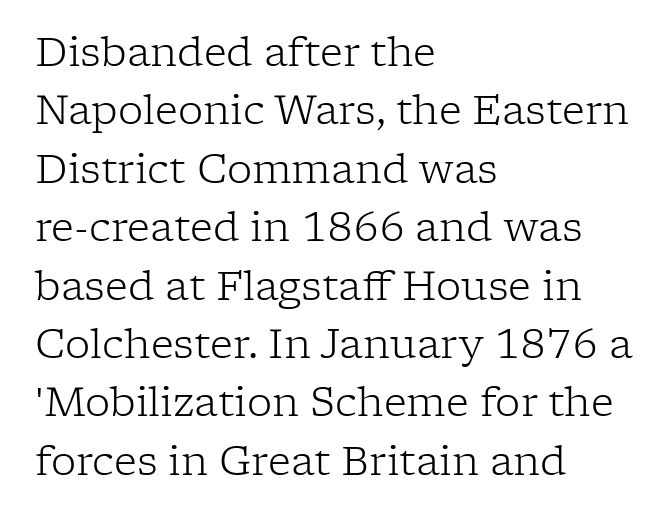
Q: Is the text bold? A: No.
Q: Is the text italic (slanted)? A: No, it is upright.
Q: Is the typeface a serif or a sans-serif typeface? A: Serif.
Q: Is the text underlined? A: No.
Q: How is the paragraph aligned? A: Left-aligned.
Q: Is the spacing between letters normal or unusually wide? A: Normal.
Q: Is the spacing between lines tight, normal or loose? A: Normal.
Q: Width (condensed, normal, or wide)? A: Normal.
Q: Stroke contrast? A: Low.
Q: x-height? A: Medium.
Q: Monospaced? A: No.
